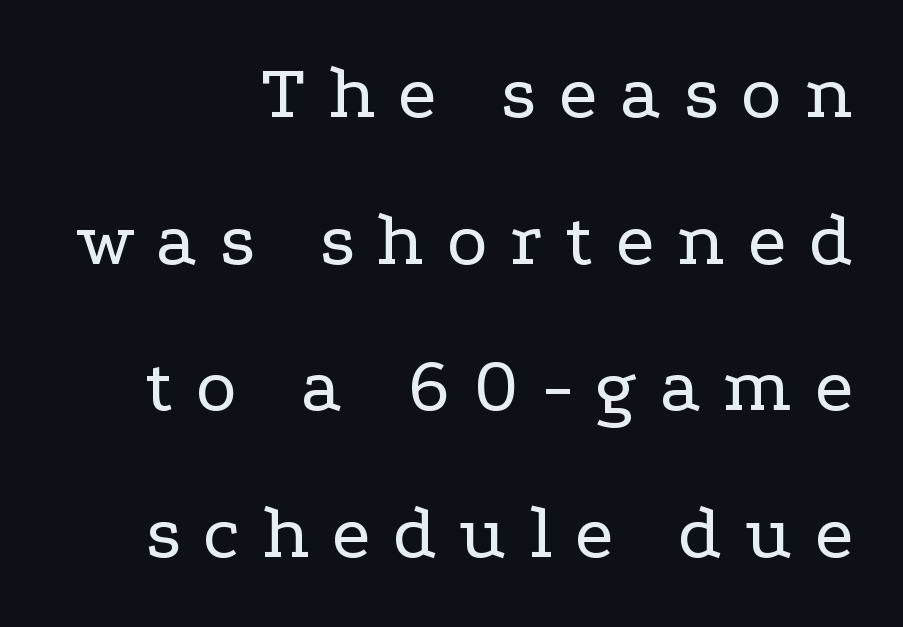
Q: Is the text bold? A: No.
Q: Is the text italic (slanted)? A: No, it is upright.
Q: Is the typeface a serif or a sans-serif typeface? A: Serif.
Q: Is the text underlined? A: No.
Q: How is the paragraph aligned? A: Right-aligned.
Q: Is the spacing between letters normal or unusually wide? A: Unusually wide.
Q: Width (condensed, normal, or wide)? A: Wide.
Q: Stroke contrast? A: Low.
Q: x-height? A: Medium.
Q: Monospaced? A: No.
